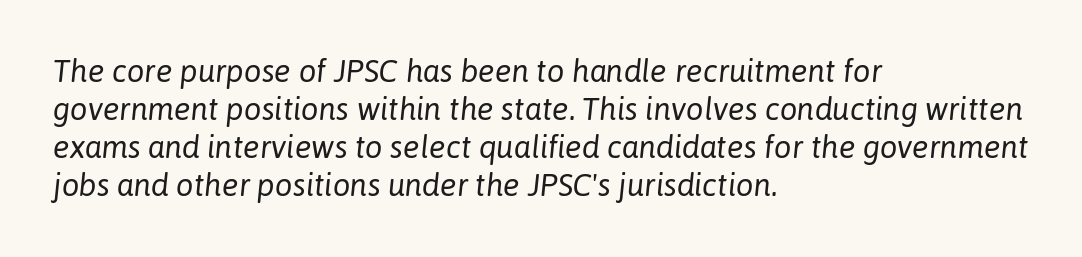
{"italic": "yes", "lean": "right", "slant_degrees": 6, "bold": "no", "weight": "regular", "width": "normal", "stroke_contrast": "low", "x_height": "medium", "monospaced": "no", "underline": "no", "align": "left", "line_spacing_ratio": 1.23, "letter_spacing": "normal", "letter_spacing_em": 0.0, "glyph_px": 31}
